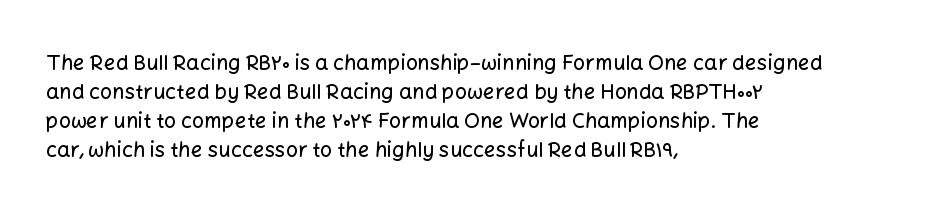
The image shows 21 px text type, upright; set left-aligned, normal line spacing (1.38x), normal letter spacing, not underlined.
